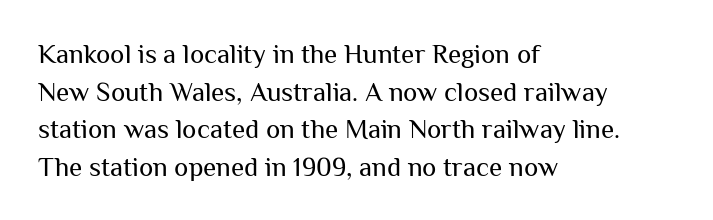
Notice how the stems are strictly vertical — no italics here. A bare baseline throughout the passage. Inter-character spacing is left at the font's built-in metrics. Vertical spacing — default. The ragged edge is on the right, which tells us the setting is flush left. The font sits on the lighter half of the weight spectrum, regular included.
